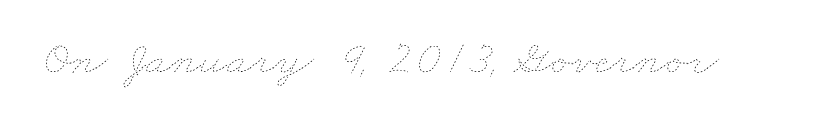
Q: Is the text bold? A: No.
Q: Is the text underlined? A: No.
Q: Is the spacing between letters normal or unusually wide? A: Normal.
Q: Width (condensed, normal, or wide)? A: Wide.
Q: Stroke contrast? A: Low.
Q: x-height? A: Small.
Q: Monospaced? A: No.
